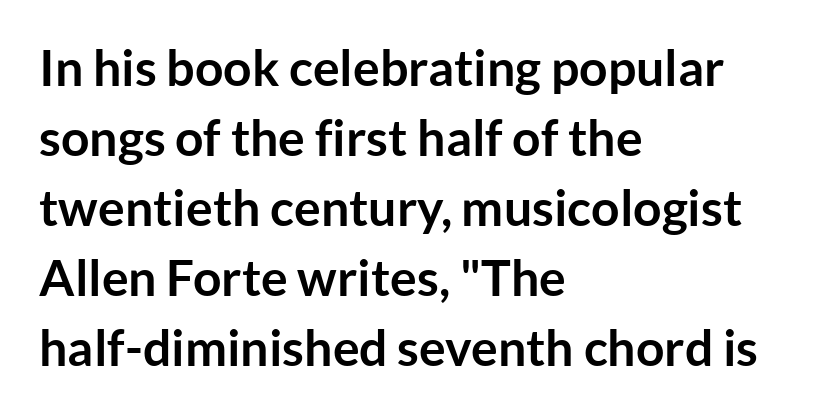
Q: Is the text bold? A: Yes.
Q: Is the text italic (slanted)? A: No, it is upright.
Q: Is the typeface a serif or a sans-serif typeface? A: Sans-serif.
Q: Is the text underlined? A: No.
Q: How is the paragraph aligned? A: Left-aligned.
Q: Is the spacing between letters normal or unusually wide? A: Normal.
Q: Is the spacing between lines tight, normal or loose? A: Normal.
Q: Width (condensed, normal, or wide)? A: Normal.
Q: Stroke contrast? A: Low.
Q: x-height? A: Medium.
Q: Monospaced? A: No.
